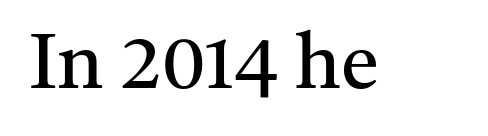
The image shows 77 px regular-weight serif type, upright; set normal letter spacing, not underlined; medium stroke contrast and a medium x-height.
